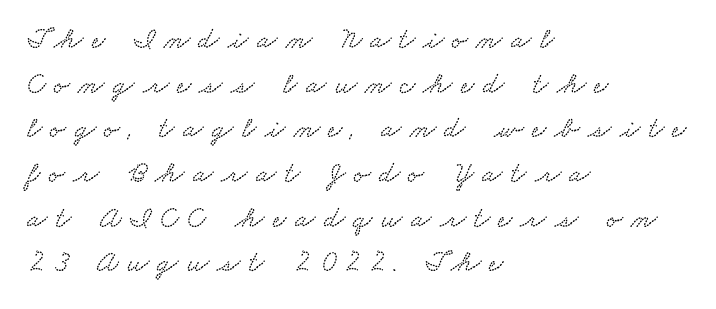
The image shows 30 px wide type; set left-aligned, normal line spacing (1.49x), unusually wide letter spacing (+0.28 em), not underlined; low stroke contrast and a small x-height.
